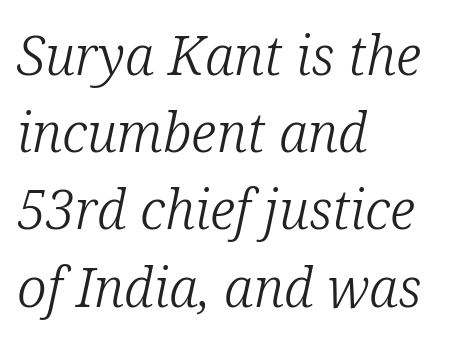
The image shows 54 px light serif type, italic (leaning right); set left-aligned, normal line spacing (1.43x), normal letter spacing, not underlined; low stroke contrast and a medium x-height.
